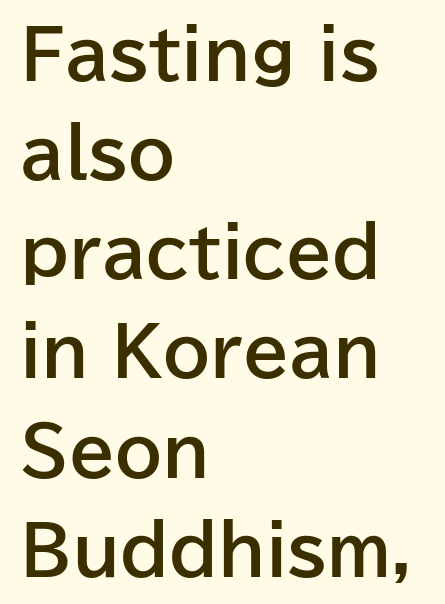
The image shows 67 px bold sans-serif type, upright; set left-aligned, normal line spacing (1.48x), normal letter spacing, not underlined; low stroke contrast and a medium x-height.
